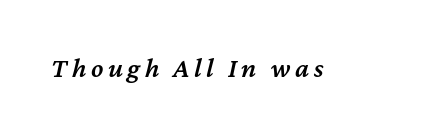
The image shows 28 px semibold type, italic (leaning right); set not underlined; medium stroke contrast and a medium x-height.
